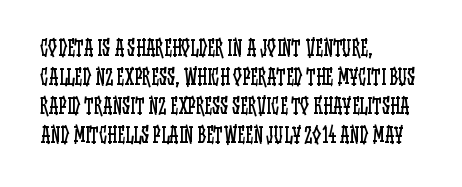
The image shows 20 px text type, upright; set left-aligned, normal line spacing (1.45x), normal letter spacing, not underlined.
